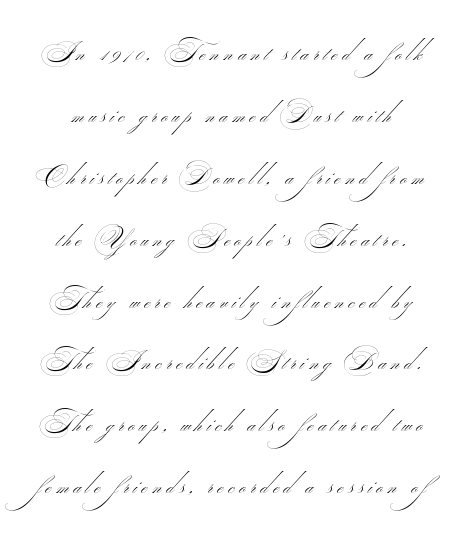
Q: Is the text bold? A: No.
Q: Is the text underlined? A: No.
Q: Is the spacing between lines tight, normal or loose? A: Loose.
